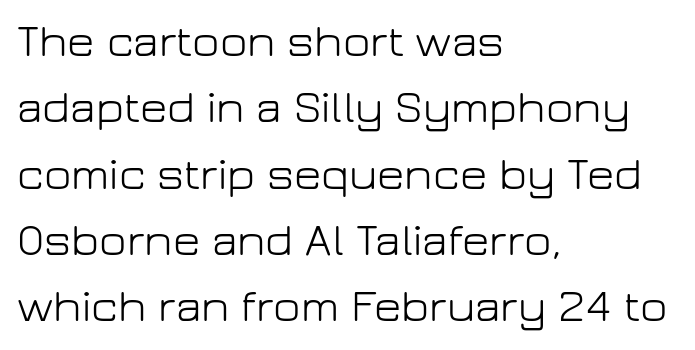
All the whitespace from short lines collects on the right. Each letter keeps its own natural width here, so spacing adapts to shape. This is the regular roman posture of the typeface. The rendering keeps characters at their native spacing. How would I describe the line gaps? Plain and ordinary. Weight: in the light-to-regular range.
